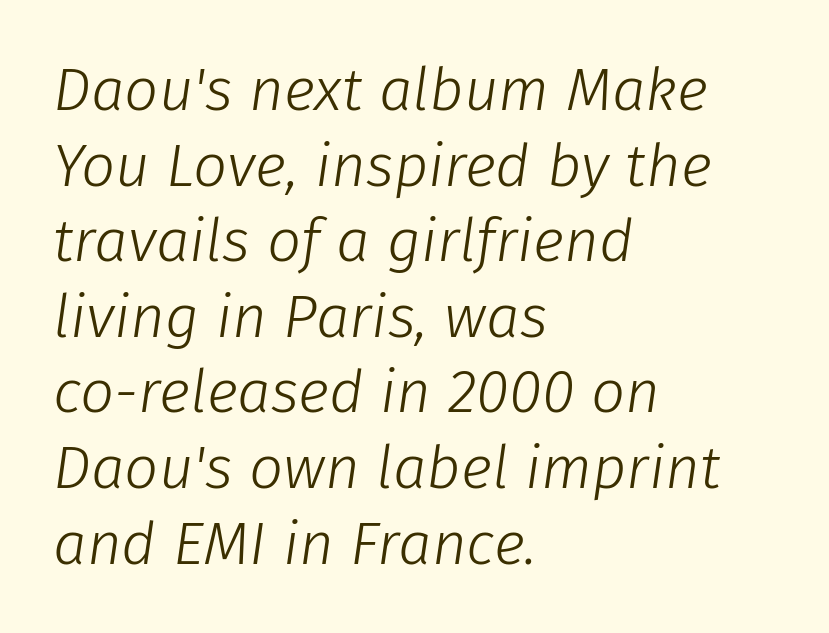
If you measured baseline to baseline, you'd find a middling distance. Each letter keeps its own natural width here, so spacing adapts to shape. Think standard paragraph weight, or any step lighter than that. The letters are slanted; this is an italic face. Alignment: flush left. Standard letterfit; no display-style spreading of the glyphs.
